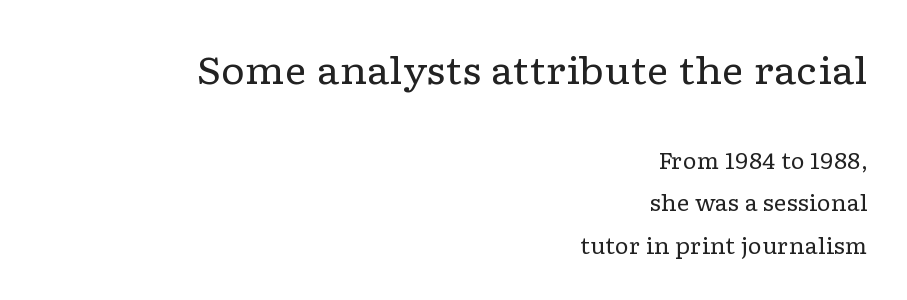
Q: Is the text bold? A: No.
Q: Is the text italic (slanted)? A: No, it is upright.
Q: Is the typeface a serif or a sans-serif typeface? A: Serif.
Q: Is the text underlined? A: No.
Q: How is the paragraph aligned? A: Right-aligned.
Q: Is the spacing between letters normal or unusually wide? A: Normal.
Q: Is the spacing between lines tight, normal or loose? A: Loose.
Q: Which block of text is set in a larger size, the first (top) or the second (bottom)? A: The first (top) one.
Q: Width (condensed, normal, or wide)? A: Wide.
Q: Stroke contrast? A: Low.
Q: x-height? A: Medium.
Q: Monospaced? A: No.
